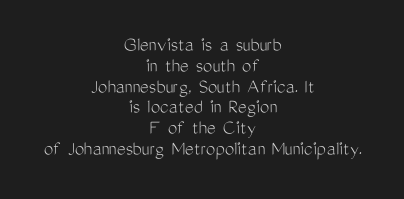
{"italic": "no", "bold": "no", "underline": "no", "align": "center", "line_spacing": "tight", "line_spacing_ratio": 0.99, "letter_spacing": "normal", "letter_spacing_em": 0.0, "glyph_px": 21}
